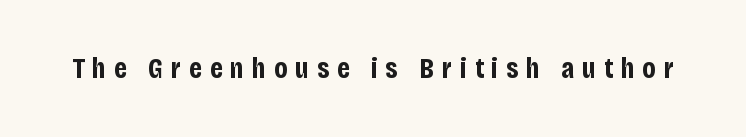
Q: Is the text bold? A: Yes.
Q: Is the text italic (slanted)? A: No, it is upright.
Q: Is the typeface a serif or a sans-serif typeface? A: Sans-serif.
Q: Is the text underlined? A: No.
Q: Is the spacing between letters normal or unusually wide? A: Unusually wide.
Q: Width (condensed, normal, or wide)? A: Condensed.
Q: Stroke contrast? A: Low.
Q: x-height? A: Large.
Q: Monospaced? A: No.
